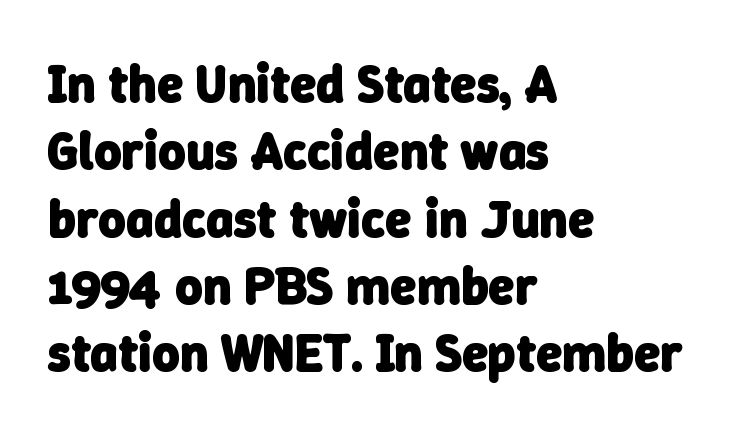
Q: Is the text bold? A: Yes.
Q: Is the typeface a serif or a sans-serif typeface? A: Sans-serif.
Q: Is the text underlined? A: No.
Q: How is the paragraph aligned? A: Left-aligned.
Q: Is the spacing between letters normal or unusually wide? A: Normal.
Q: Is the spacing between lines tight, normal or loose? A: Normal.
Q: Width (condensed, normal, or wide)? A: Normal.
Q: Stroke contrast? A: Low.
Q: x-height? A: Medium.
Q: Monospaced? A: No.
